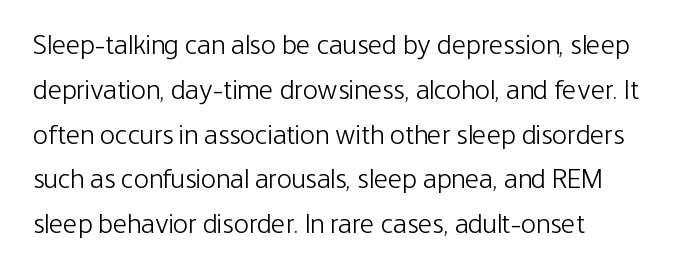
Notice how the stems are strictly vertical — no italics here. Horizontal bands of white between lines are of average thickness. Each letter's strokes conclude bluntly, with no projecting serifs. Rule under the text: the space is simply empty. These lines keep a tight, regular rhythm from letter to letter. The text block is weighted toward the left margin, trailing off unevenly rightward.
